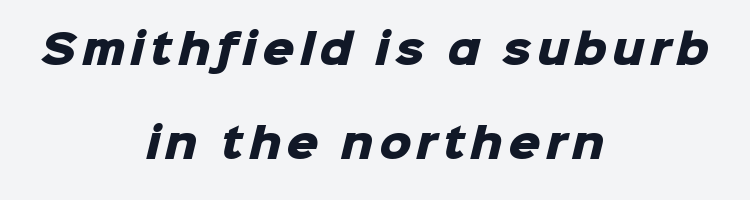
{"serif": "no", "bold": "yes", "weight": "heavy", "width": "normal", "stroke_contrast": "low", "x_height": "medium", "monospaced": "no", "underline": "no", "align": "center", "line_spacing": "loose", "line_spacing_ratio": 2.36, "glyph_px": 40}
